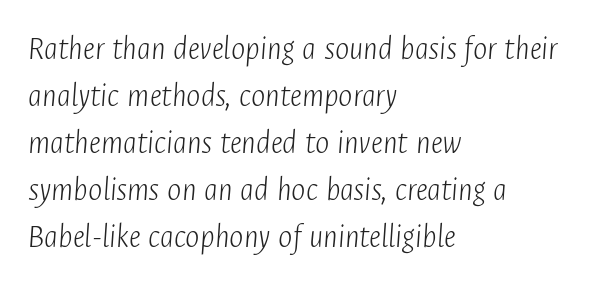
The image shows 34 px light, condensed type, italic (leaning right); set left-aligned, normal line spacing (1.38x), normal letter spacing, not underlined; low stroke contrast and a medium x-height.
